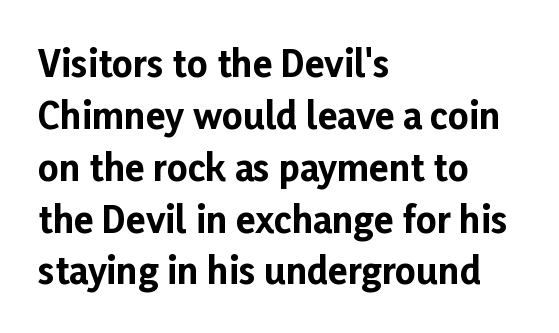
Q: Is the text bold? A: Yes.
Q: Is the text italic (slanted)? A: No, it is upright.
Q: Is the typeface a serif or a sans-serif typeface? A: Sans-serif.
Q: Is the text underlined? A: No.
Q: How is the paragraph aligned? A: Left-aligned.
Q: Is the spacing between letters normal or unusually wide? A: Normal.
Q: Is the spacing between lines tight, normal or loose? A: Normal.
Q: Width (condensed, normal, or wide)? A: Normal.
Q: Stroke contrast? A: Low.
Q: x-height? A: Medium.
Q: Monospaced? A: No.
